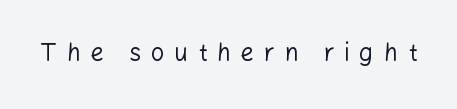
The image shows 24 px text type, upright; set unusually wide letter spacing (+0.4 em), not underlined.
